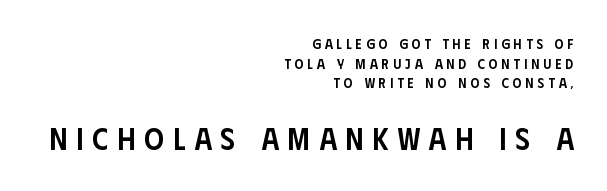
Q: Is the text bold? A: Semi-bold.
Q: Is the text italic (slanted)? A: No, it is upright.
Q: Is the typeface a serif or a sans-serif typeface? A: Sans-serif.
Q: Is the text underlined? A: No.
Q: How is the paragraph aligned? A: Right-aligned.
Q: Is the spacing between letters normal or unusually wide? A: Unusually wide.
Q: Is the spacing between lines tight, normal or loose? A: Normal.
Q: Which block of text is set in a larger size, the first (top) or the second (bottom)? A: The second (bottom) one.
Q: Width (condensed, normal, or wide)? A: Condensed.
Q: Stroke contrast? A: Low.
Q: x-height? A: Large.
Q: Monospaced? A: No.
